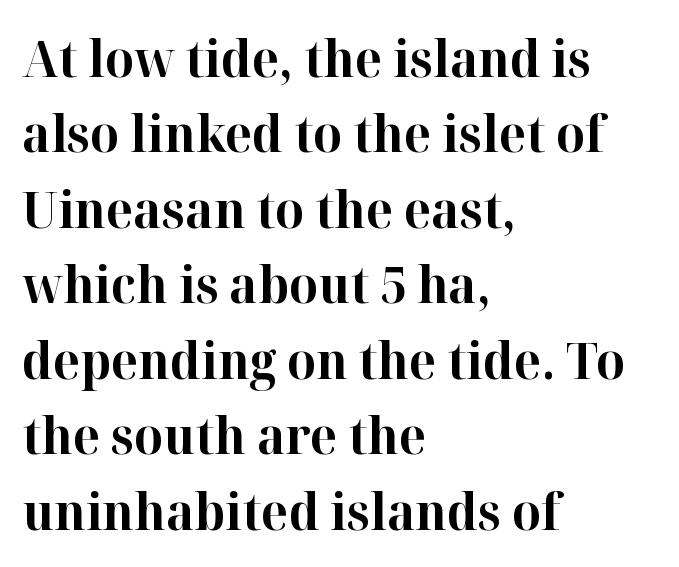
{"serif": "yes", "italic": "no", "bold": "yes", "weight": "bold", "width": "normal", "stroke_contrast": "high", "x_height": "medium", "monospaced": "no", "underline": "no", "align": "left", "line_spacing": "normal", "line_spacing_ratio": 1.48, "letter_spacing": "normal", "letter_spacing_em": 0.0, "glyph_px": 51}
